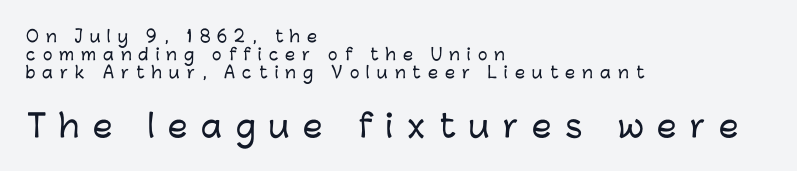
Line beginnings align vertically; line endings do not. Rows of type sit shoulder to shoulder in the vertical direction. In terms of letterform style, serifs are entirely absent. Underline: absent.
